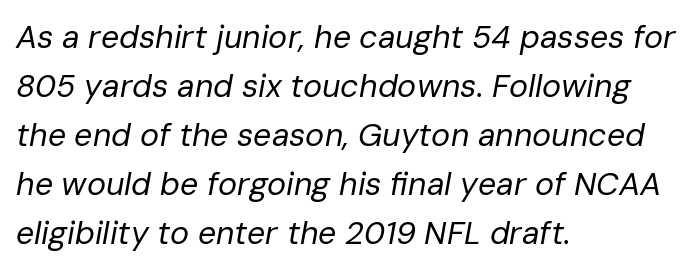
Is this a fixed-width face? No — the glyphs have proportional, varying widths. If you measured baseline to baseline, you'd find a middling distance. This is oblique type, the kind used for emphasis or titles. All the whitespace from short lines collects on the right. Bare-footed words on every line.
